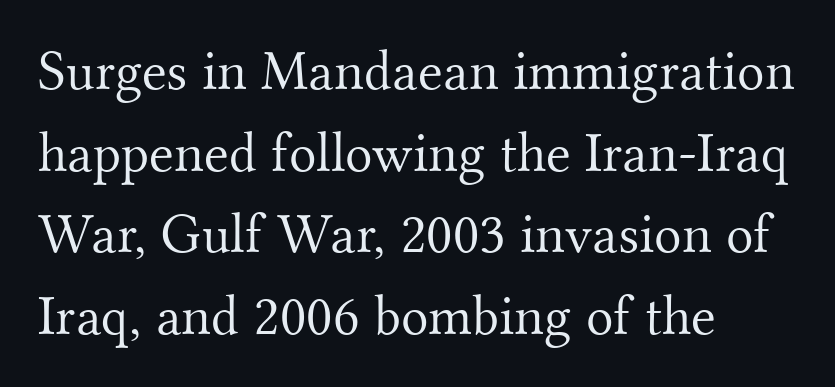
Q: Is the text bold? A: No.
Q: Is the text italic (slanted)? A: No, it is upright.
Q: Is the typeface a serif or a sans-serif typeface? A: Serif.
Q: Is the text underlined? A: No.
Q: How is the paragraph aligned? A: Left-aligned.
Q: Is the spacing between letters normal or unusually wide? A: Normal.
Q: Is the spacing between lines tight, normal or loose? A: Normal.
Q: Width (condensed, normal, or wide)? A: Normal.
Q: Stroke contrast? A: Medium.
Q: x-height? A: Small.
Q: Monospaced? A: No.
